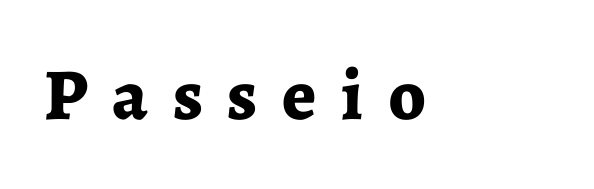
A typesetter would label this face a serif. Pretty heavy lettering here — definitely bold. Note the varied advance widths — an 'i' is clearly narrower than an 'm'. The strip under each line holds only bare page.
